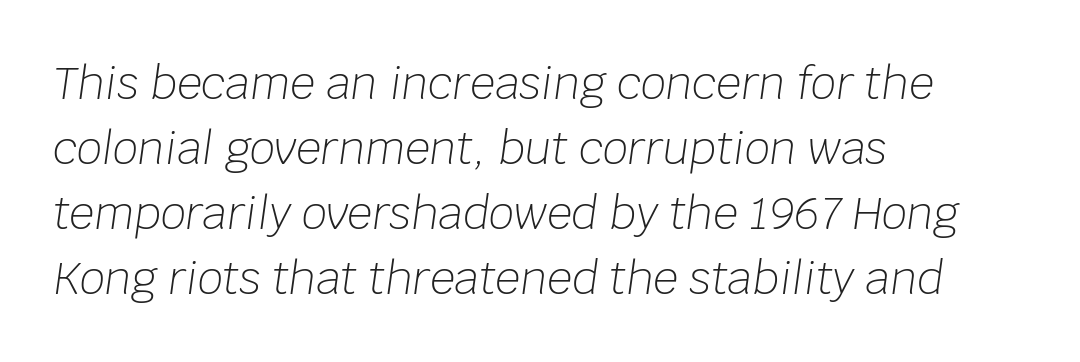
The image shows 44 px light type, italic (leaning right); set left-aligned, normal line spacing (1.48x), normal letter spacing, not underlined; low stroke contrast and a large x-height.
